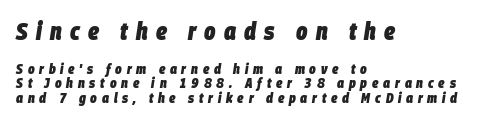
Each row of text sits above clean, open space. Is the block centered? No — it sits flush against the left margin. Is the type slanted? Yes — the strokes lean at a clear angle. Honestly, the letter spacing is so wide it's the main thing you notice.
